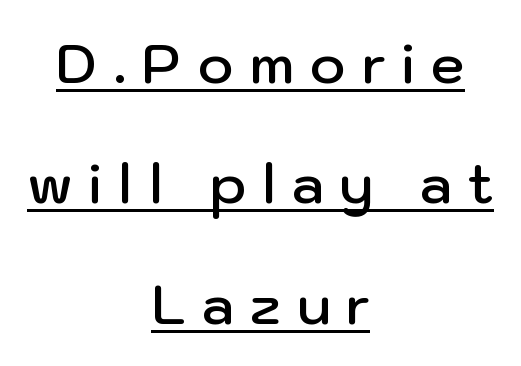
Q: Is the text bold? A: Semi-bold.
Q: Is the text italic (slanted)? A: No, it is upright.
Q: Is the typeface a serif or a sans-serif typeface? A: Sans-serif.
Q: Is the text underlined? A: Yes.
Q: How is the paragraph aligned? A: Centered.
Q: Is the spacing between letters normal or unusually wide? A: Unusually wide.
Q: Is the spacing between lines tight, normal or loose? A: Loose.
Q: Width (condensed, normal, or wide)? A: Normal.
Q: Stroke contrast? A: Low.
Q: x-height? A: Medium.
Q: Monospaced? A: No.
